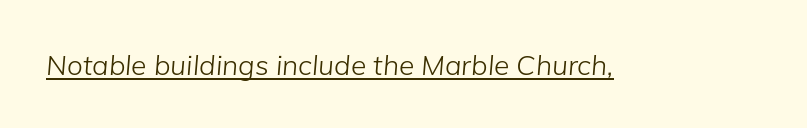
{"italic": "yes", "lean": "right", "slant_degrees": 5, "bold": "no", "weight": "light", "width": "normal", "stroke_contrast": "low", "x_height": "medium", "monospaced": "no", "underline": "yes", "letter_spacing": "normal", "letter_spacing_em": 0.0, "glyph_px": 28}
